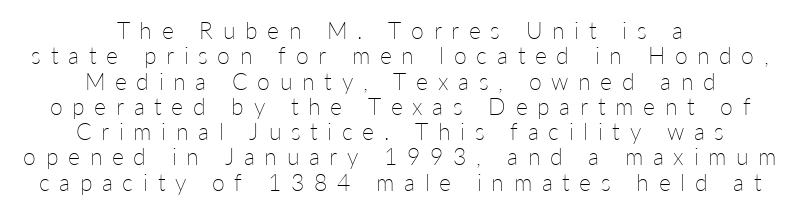
{"italic": "no", "bold": "no", "underline": "no", "align": "center", "line_spacing": "tight", "line_spacing_ratio": 1.1, "letter_spacing": "wide", "letter_spacing_em": 0.42, "glyph_px": 23}
